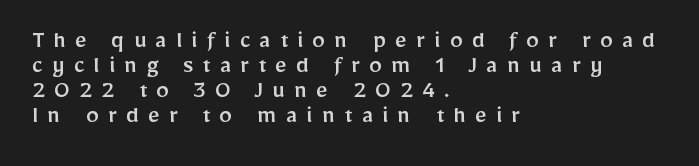
{"italic": "no", "underline": "no", "align": "left", "line_spacing": "tight", "line_spacing_ratio": 0.96, "letter_spacing": "wide", "letter_spacing_em": 0.35, "glyph_px": 26}
